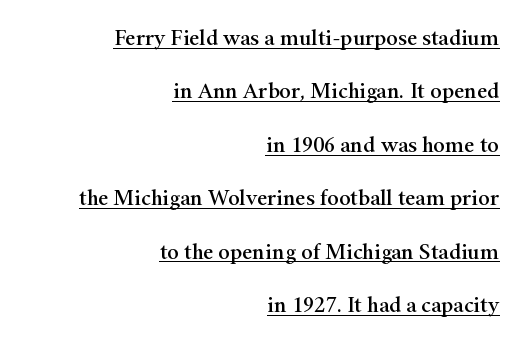
The image shows 22 px text type, upright; set right-aligned, loose line spacing (2.43x), normal letter spacing, underlined.
